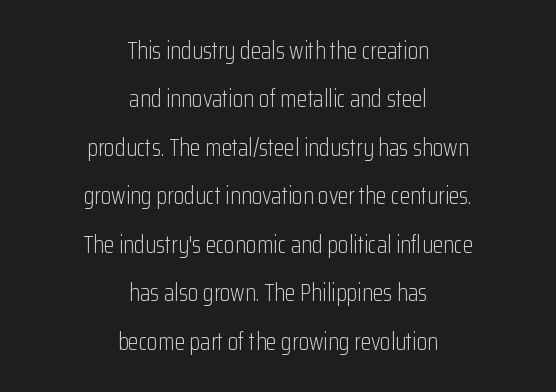
{"italic": "no", "bold": "no", "underline": "no", "align": "center", "line_spacing": "loose", "line_spacing_ratio": 2.02, "letter_spacing": "normal", "letter_spacing_em": 0.0, "glyph_px": 24}
